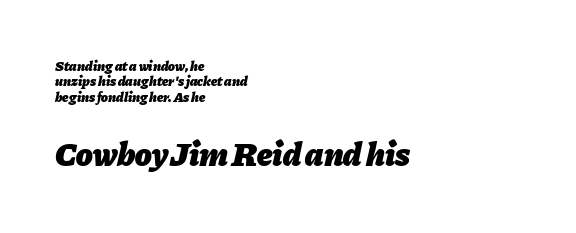
The image shows 34 px heavy type, italic (leaning right); set left-aligned, tight line spacing (1.1x), normal letter spacing, not underlined; the second (bottom) block is 2.43x larger; low stroke contrast and a medium x-height.
